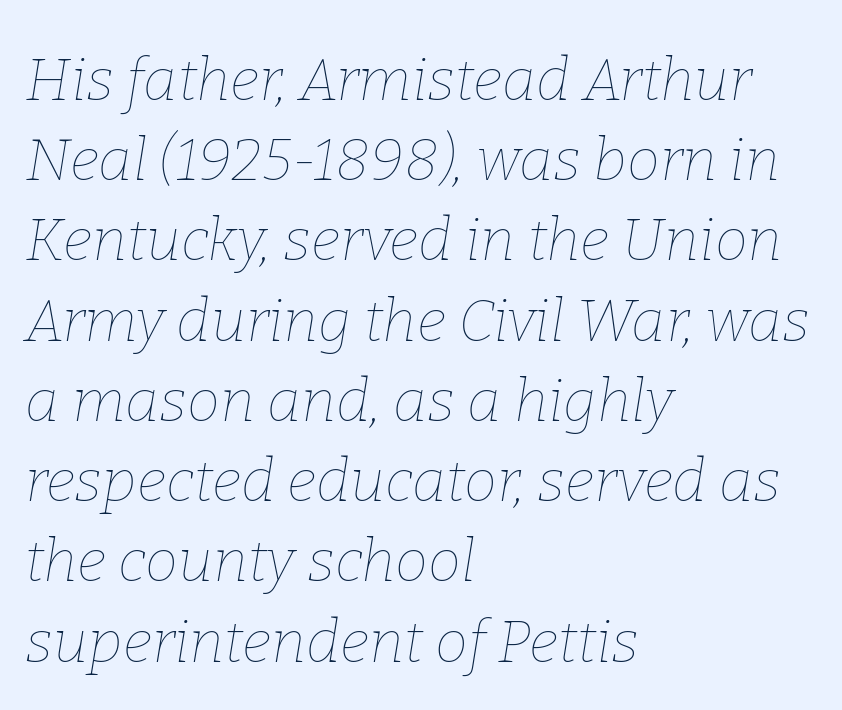
The image shows 59 px thin type, italic (leaning right); set left-aligned, normal line spacing (1.36x), normal letter spacing, not underlined; low stroke contrast and a medium x-height.
